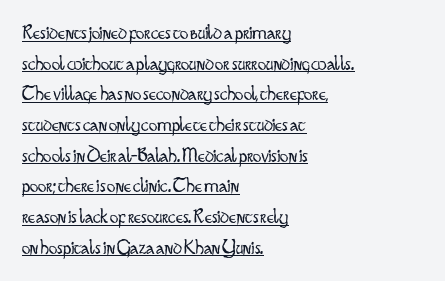
The image shows 21 px text type, upright; set left-aligned, normal line spacing (1.46x), normal letter spacing, underlined.
